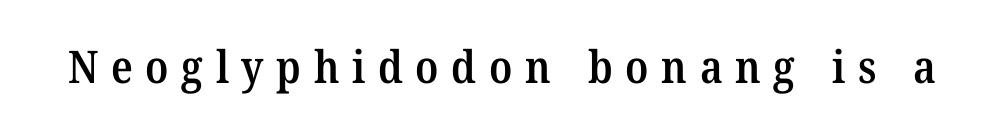
Q: Is the text bold? A: Semi-bold.
Q: Is the typeface a serif or a sans-serif typeface? A: Serif.
Q: Is the text underlined? A: No.
Q: Is the spacing between letters normal or unusually wide? A: Unusually wide.
Q: Width (condensed, normal, or wide)? A: Normal.
Q: Stroke contrast? A: Medium.
Q: x-height? A: Medium.
Q: Monospaced? A: No.
